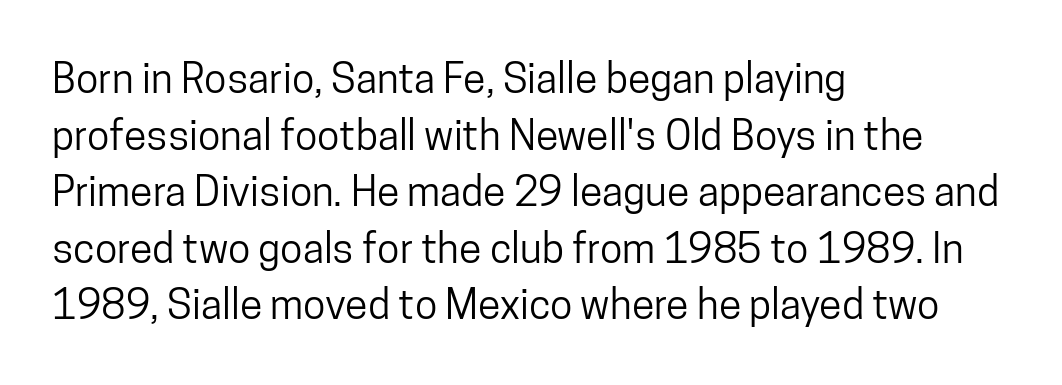
{"serif": "no", "italic": "no", "width": "condensed", "stroke_contrast": "low", "x_height": "medium", "monospaced": "no", "underline": "no", "align": "left", "line_spacing": "normal", "line_spacing_ratio": 1.38, "letter_spacing": "normal", "letter_spacing_em": 0.0, "glyph_px": 41}
